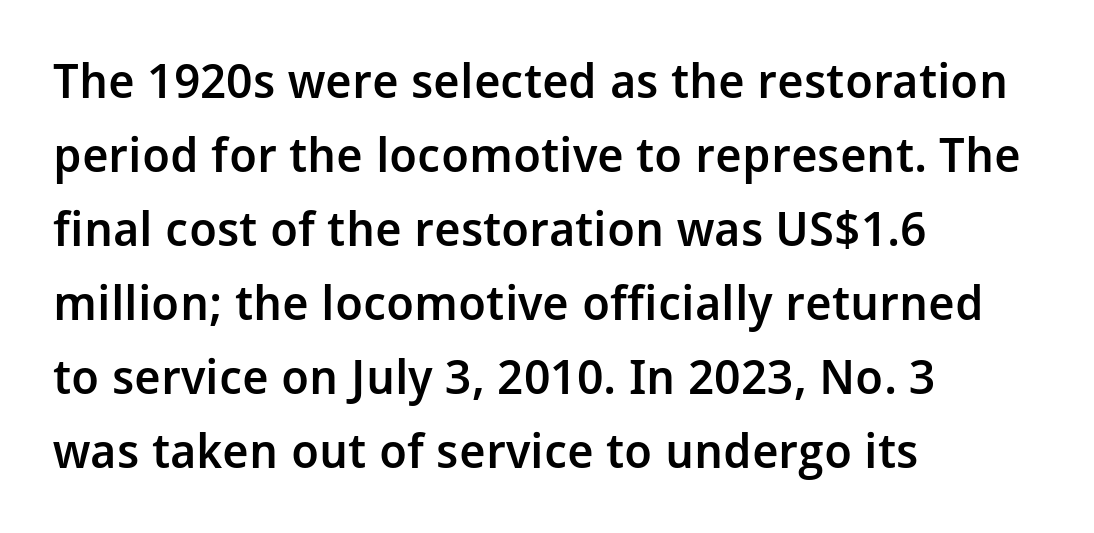
Alignment: flush left. The rows are spaced the way most documents space them. Is this a sans? Yes — the strokes have no serifs. This sample uses plain, unmodified letter spacing.
